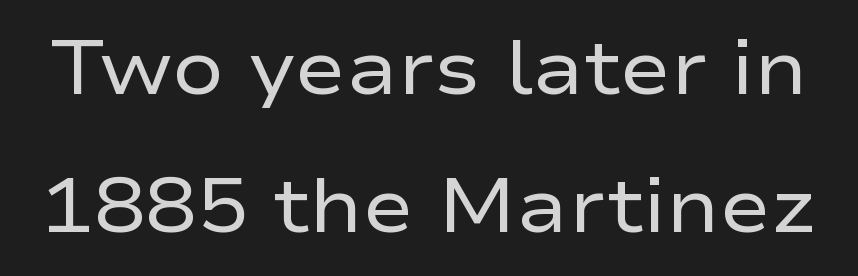
The image shows 77 px regular-weight, wide sans-serif type, upright; set line spacing 1.79x, normal letter spacing, not underlined; low stroke contrast and a medium x-height.
